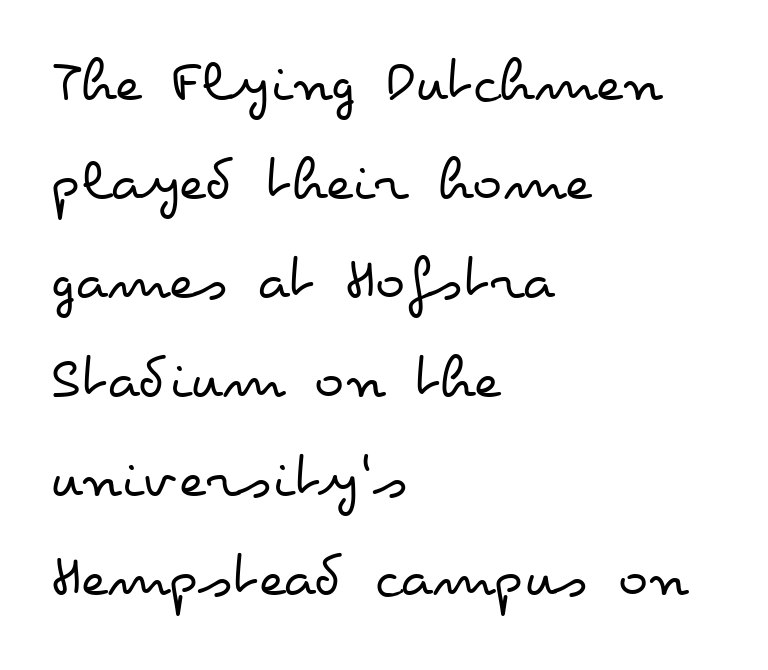
The image shows 63 px regular-weight, wide type, upright; set left-aligned, normal line spacing (1.57x), normal letter spacing, not underlined; low stroke contrast and a small x-height.
